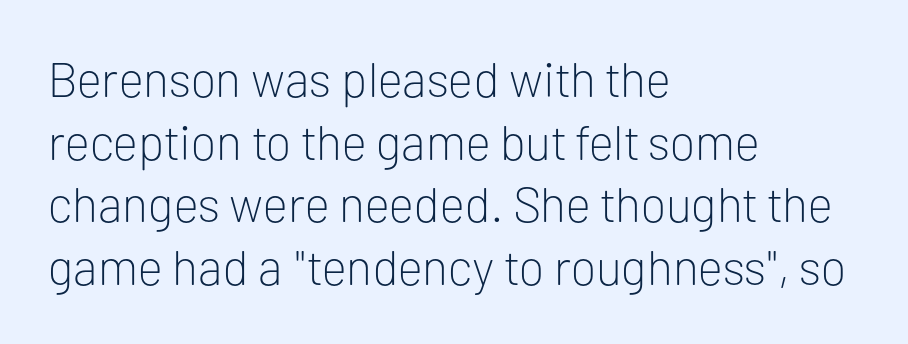
You could not count columns in this text — the font is proportionally spaced. The font's upright variant was chosen for this text. The rendering uses a moderate line-height, typical for paragraphs. Nope, no serifs anywhere on these letters. Horizontal alignment here is leftward, the default for most running prose. Nothing heavy about these letters — not bold at all.
